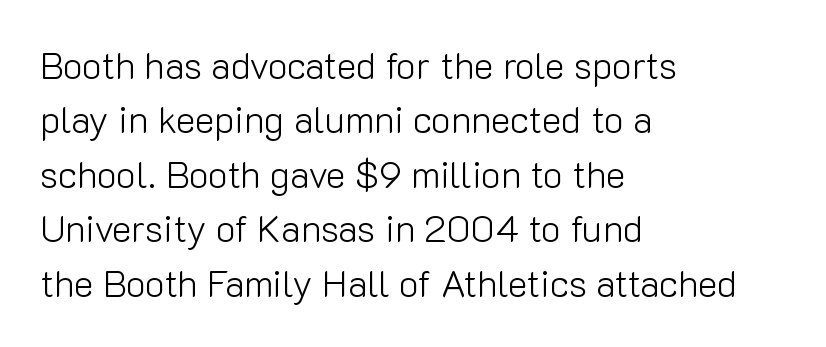
{"serif": "no", "italic": "no", "bold": "no", "weight": "light", "width": "normal", "stroke_contrast": "low", "x_height": "medium", "monospaced": "no", "underline": "no", "align": "left", "line_spacing": "normal", "line_spacing_ratio": 1.47, "letter_spacing": "normal", "letter_spacing_em": 0.0, "glyph_px": 37}
